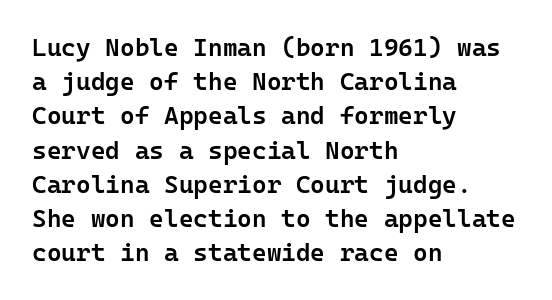
{"italic": "no", "bold": "semi", "underline": "no", "align": "left", "line_spacing": "normal", "line_spacing_ratio": 1.37, "letter_spacing": "normal", "letter_spacing_em": 0.0, "glyph_px": 25}
